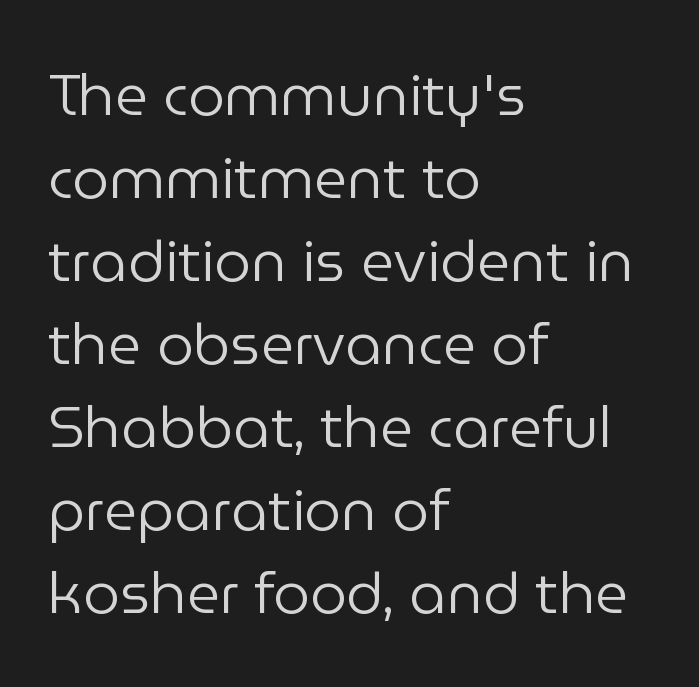
The image shows 58 px regular-weight sans-serif type, upright; set left-aligned, normal line spacing (1.43x), normal letter spacing, not underlined; low stroke contrast and a medium x-height.
